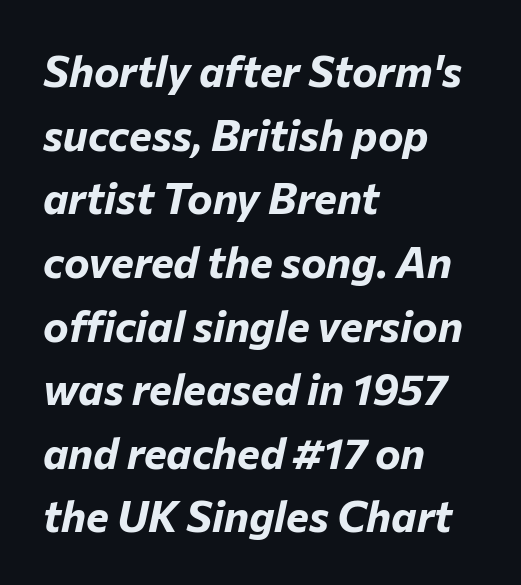
Q: Is the text bold? A: Yes.
Q: Is the text italic (slanted)? A: Yes, it leans right by about 12 degrees.
Q: Is the text underlined? A: No.
Q: How is the paragraph aligned? A: Left-aligned.
Q: Is the spacing between letters normal or unusually wide? A: Normal.
Q: Is the spacing between lines tight, normal or loose? A: Normal.
Q: Width (condensed, normal, or wide)? A: Normal.
Q: Stroke contrast? A: Low.
Q: x-height? A: Medium.
Q: Monospaced? A: No.
